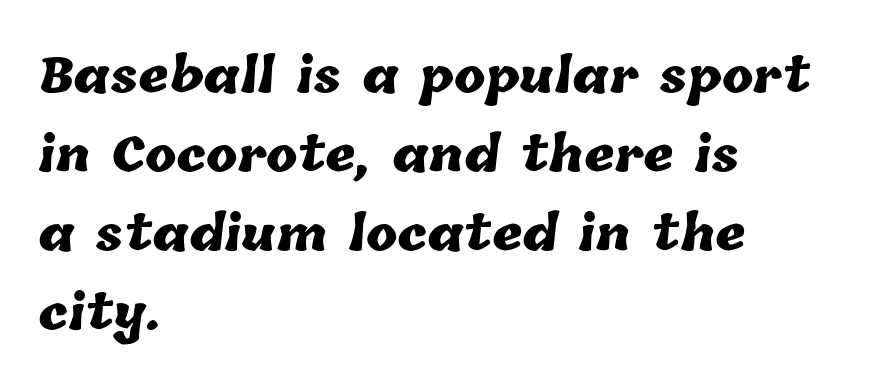
{"bold": "yes", "weight": "heavy", "width": "normal", "stroke_contrast": "low", "x_height": "medium", "monospaced": "no", "underline": "no", "align": "left", "line_spacing": "normal", "line_spacing_ratio": 1.68, "letter_spacing": "normal", "letter_spacing_em": 0.0, "glyph_px": 47}
